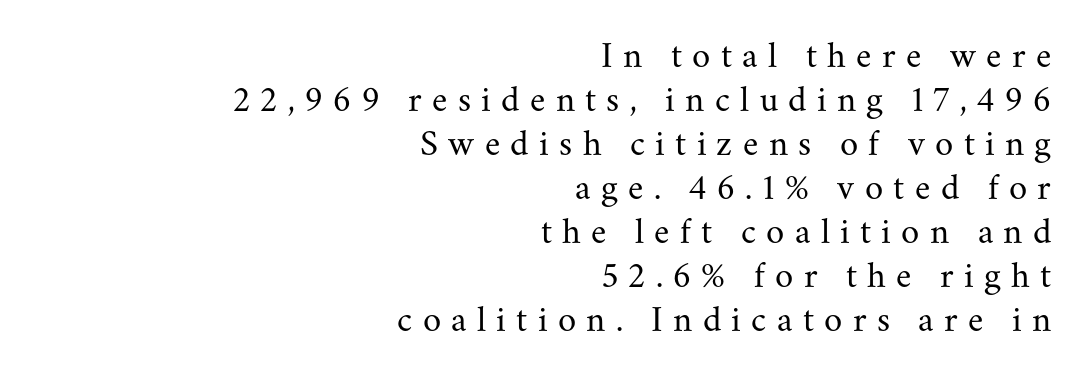
Q: Is the text bold? A: No.
Q: Is the text italic (slanted)? A: No, it is upright.
Q: Is the typeface a serif or a sans-serif typeface? A: Serif.
Q: Is the text underlined? A: No.
Q: How is the paragraph aligned? A: Right-aligned.
Q: Is the spacing between letters normal or unusually wide? A: Unusually wide.
Q: Width (condensed, normal, or wide)? A: Normal.
Q: Stroke contrast? A: Medium.
Q: x-height? A: Small.
Q: Monospaced? A: No.
